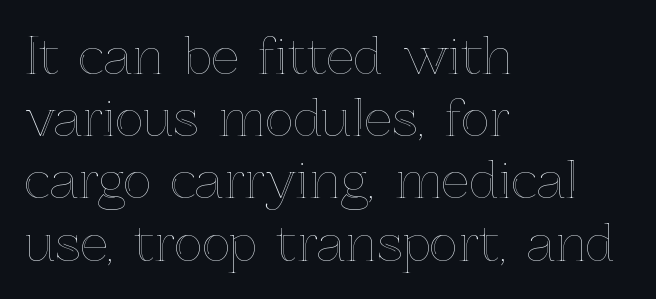
Spacing verdict: proportional, widths tailored to each character. A typesetter would mark this as roman, not italic. Words appear dense and cohesive because spacing is normal. Honestly, there is no underline to notice here at all.
